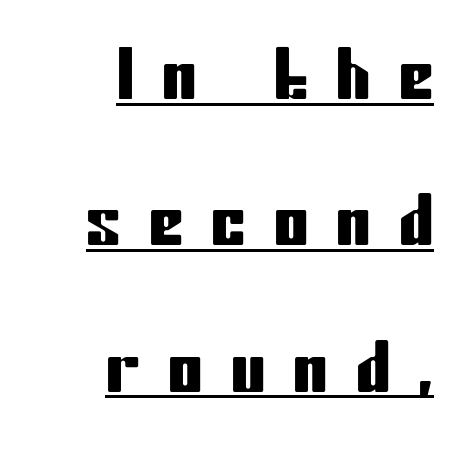
{"serif": "no", "italic": "no", "width": "condensed", "stroke_contrast": "low", "x_height": "medium", "monospaced": "no", "underline": "yes", "align": "right", "line_spacing": "loose", "line_spacing_ratio": 2.12, "letter_spacing": "wide", "letter_spacing_em": 0.41, "glyph_px": 69}
